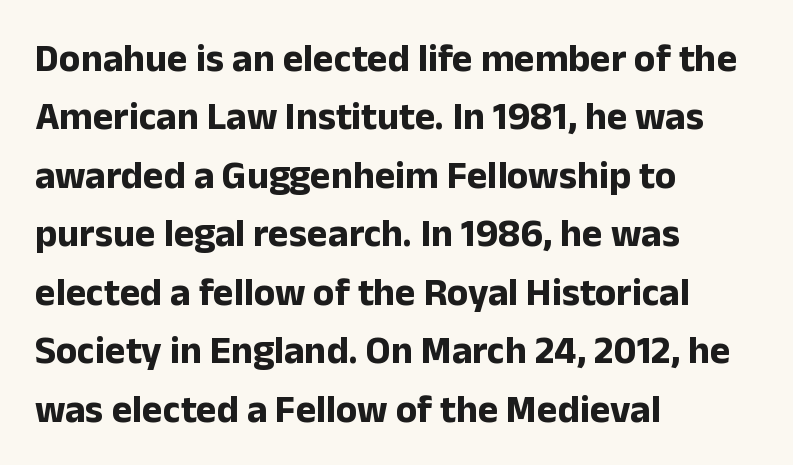
{"serif": "no", "italic": "no", "bold": "yes", "weight": "bold", "width": "normal", "stroke_contrast": "low", "x_height": "medium", "monospaced": "no", "underline": "no", "align": "left", "line_spacing": "normal", "line_spacing_ratio": 1.5, "letter_spacing": "normal", "letter_spacing_em": 0.0, "glyph_px": 39}
